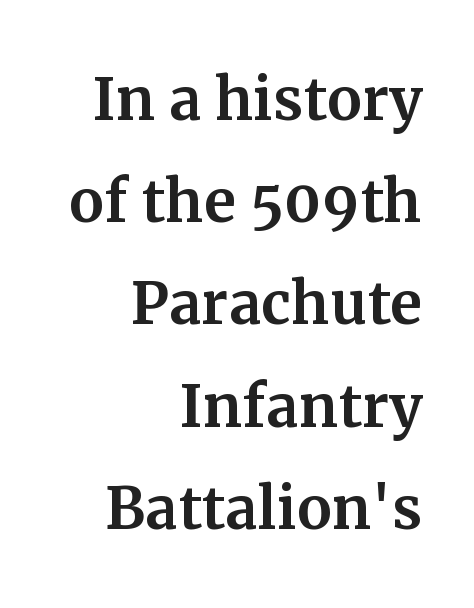
Layout note: lines flush right. The passage shown is typed in a proportional face where columns would drift. Nothing unusual about the tracking: characters are spaced as the font intends. Vertical strokes here are truly vertical. The font family rendered here belongs to the serif group.
